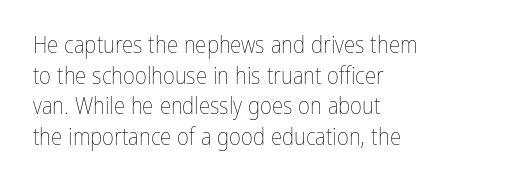
Q: Is the text bold? A: No.
Q: Is the text italic (slanted)? A: No, it is upright.
Q: Is the text underlined? A: No.
Q: How is the paragraph aligned? A: Left-aligned.
Q: Is the spacing between letters normal or unusually wide? A: Normal.
Q: Is the spacing between lines tight, normal or loose? A: Normal.
